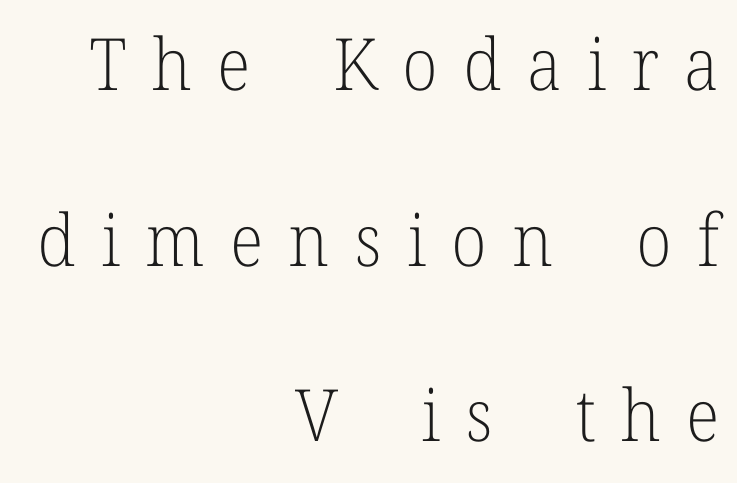
Q: Is the text bold? A: No.
Q: Is the text italic (slanted)? A: No, it is upright.
Q: Is the typeface a serif or a sans-serif typeface? A: Serif.
Q: Is the text underlined? A: No.
Q: How is the paragraph aligned? A: Right-aligned.
Q: Is the spacing between letters normal or unusually wide? A: Unusually wide.
Q: Is the spacing between lines tight, normal or loose? A: Loose.
Q: Width (condensed, normal, or wide)? A: Normal.
Q: Stroke contrast? A: Low.
Q: x-height? A: Medium.
Q: Monospaced? A: No.
